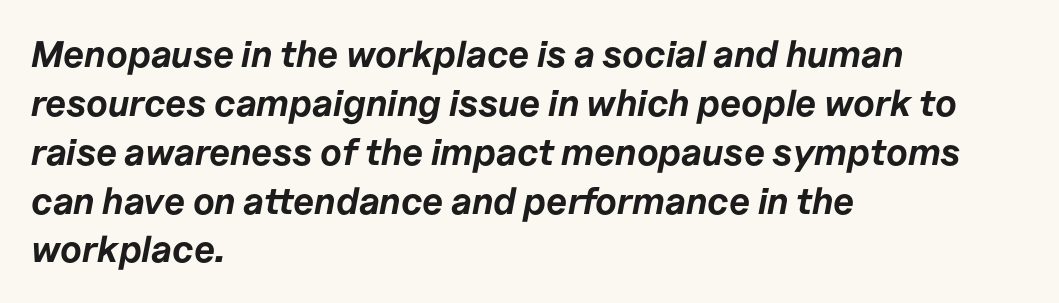
Q: Is the text bold? A: Yes.
Q: Is the text italic (slanted)? A: Yes, it leans right by about 11 degrees.
Q: Is the text underlined? A: No.
Q: How is the paragraph aligned? A: Left-aligned.
Q: Is the spacing between letters normal or unusually wide? A: Normal.
Q: Is the spacing between lines tight, normal or loose? A: Normal.
Q: Width (condensed, normal, or wide)? A: Normal.
Q: Stroke contrast? A: Low.
Q: x-height? A: Medium.
Q: Monospaced? A: No.
